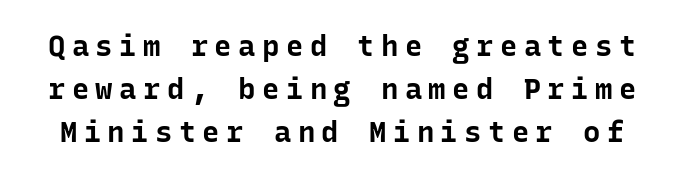
A full-strength bold gives these letters their thick strokes. A clean baseline with only descenders dipping below it. The text was rendered using a sans face with plain stroke endings. The passage shown has open, widely tracked lettering throughout.
